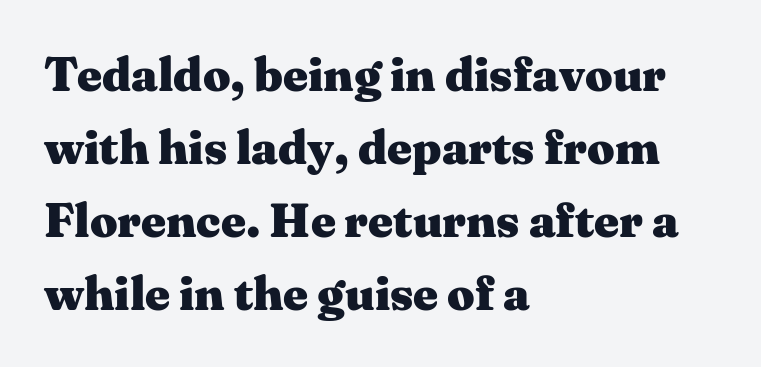
The image shows 48 px heavy, wide serif type, upright; set left-aligned, normal line spacing (1.52x), normal letter spacing, not underlined; medium stroke contrast and a medium x-height.
